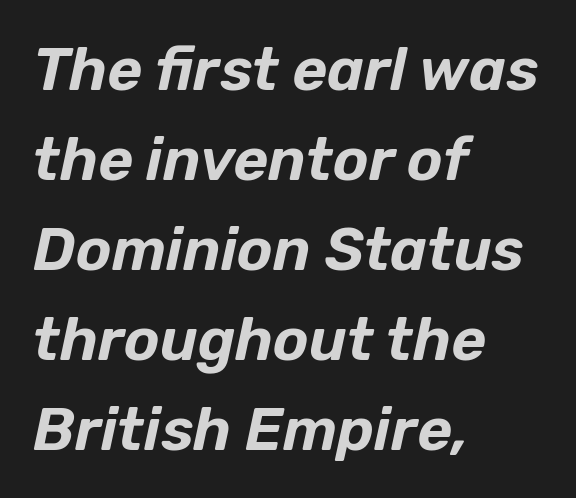
Short and long lines alike share a common starting point at left. Whoever set this chose a conventional vertical rhythm. The words here are not underlined. Letter spacing: default. Notice how the stems are inclined rather than vertical — that's the hallmark of italics. Spacing verdict: proportional, widths tailored to each character.
